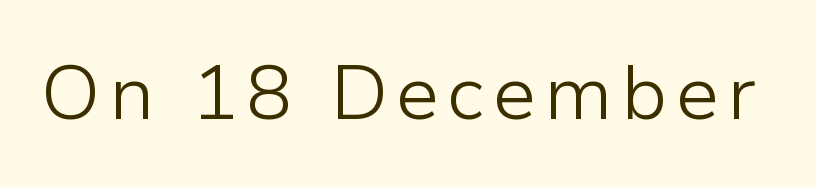
Q: Is the text bold? A: No.
Q: Is the text italic (slanted)? A: No, it is upright.
Q: Is the typeface a serif or a sans-serif typeface? A: Sans-serif.
Q: Is the text underlined? A: No.
Q: Width (condensed, normal, or wide)? A: Normal.
Q: Stroke contrast? A: Low.
Q: x-height? A: Medium.
Q: Monospaced? A: No.
